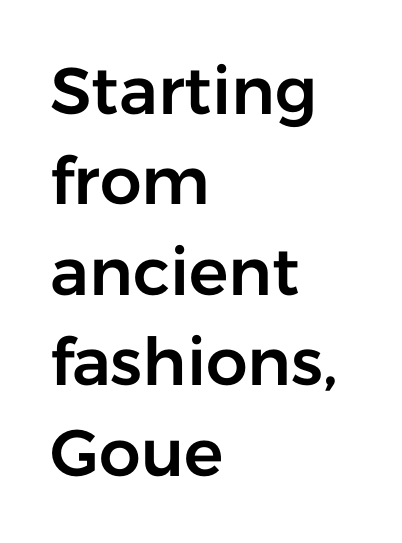
Q: Is the text italic (slanted)? A: No, it is upright.
Q: Is the typeface a serif or a sans-serif typeface? A: Sans-serif.
Q: Is the text underlined? A: No.
Q: How is the paragraph aligned? A: Left-aligned.
Q: Is the spacing between letters normal or unusually wide? A: Normal.
Q: Is the spacing between lines tight, normal or loose? A: Normal.
Q: Width (condensed, normal, or wide)? A: Normal.
Q: Stroke contrast? A: Low.
Q: x-height? A: Medium.
Q: Monospaced? A: No.
